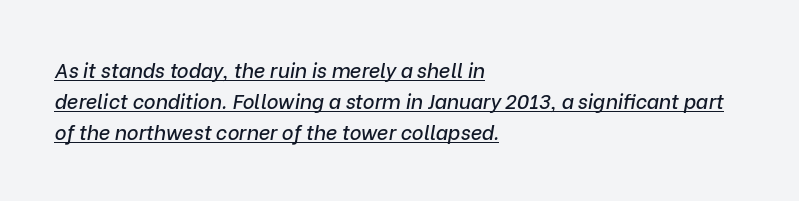
Q: Is the text italic (slanted)? A: Yes, it leans right by about 9 degrees.
Q: Is the text underlined? A: Yes.
Q: How is the paragraph aligned? A: Left-aligned.
Q: Is the spacing between letters normal or unusually wide? A: Normal.
Q: Is the spacing between lines tight, normal or loose? A: Normal.
